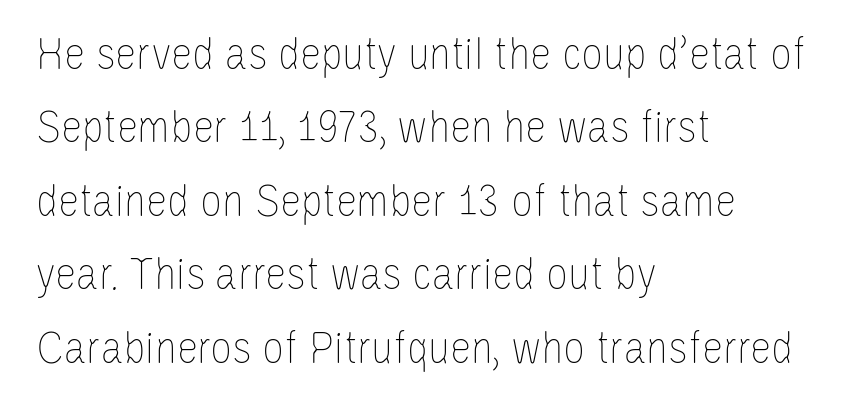
The image shows 48 px thin, condensed type, upright; set left-aligned, normal line spacing (1.53x), normal letter spacing, not underlined; low stroke contrast and a large x-height.
